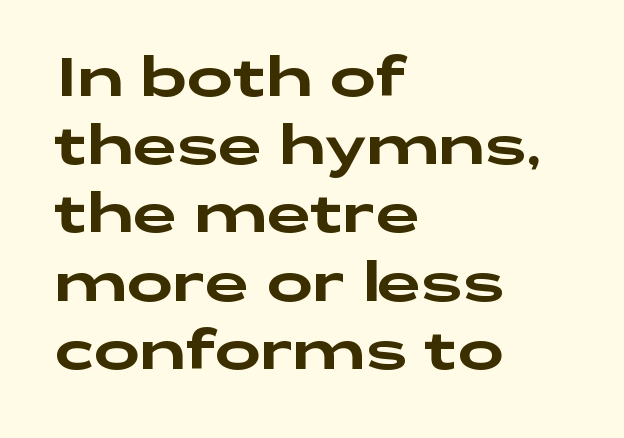
The characters display no serif detailing; their extremities are plain. Here the designer chose a conventional face with non-uniform glyph widths. Unlike italic type, these characters show no tilt at all. Unmarked baselines from the first word to the last.
